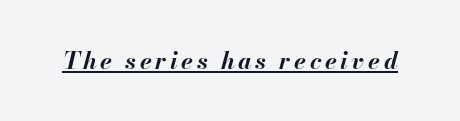
{"italic": "yes", "lean": "right", "slant_degrees": 13, "bold": "yes", "underline": "yes", "glyph_px": 24}
